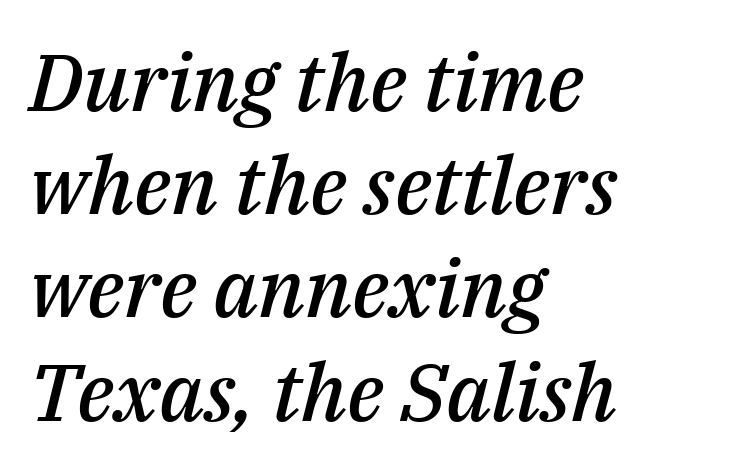
The image shows 80 px semibold type, italic (leaning right); set left-aligned, normal line spacing (1.29x), normal letter spacing, not underlined; medium stroke contrast and a medium x-height.
